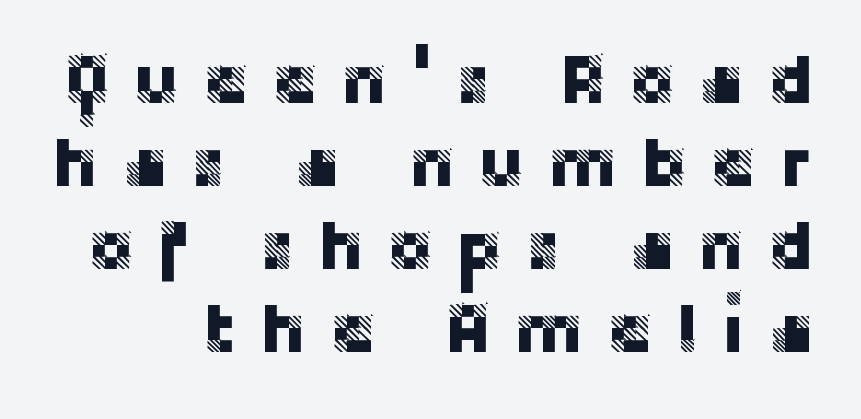
Descenders hang freely into open space. The rendering uses natural spacing where letterforms have individual widths. Does the type have serifs? No, each stem ends abruptly. This sample uses expanded letter spacing, leaving extra air between glyphs.
